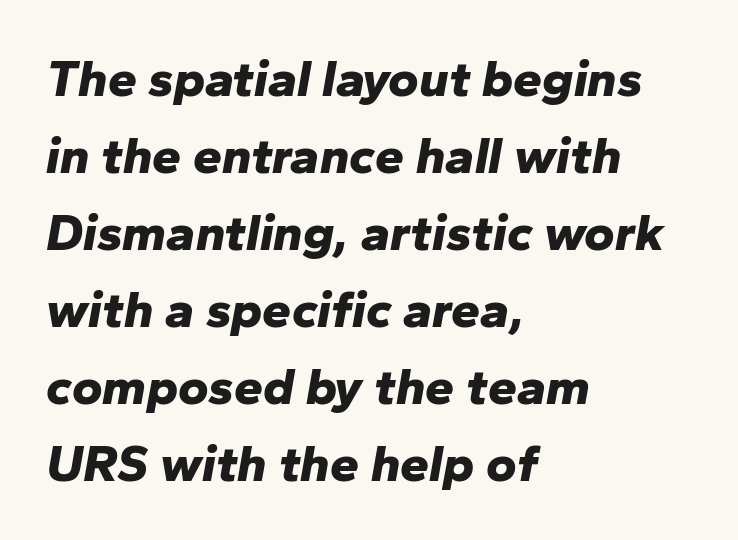
Q: Is the text bold? A: Yes.
Q: Is the text italic (slanted)? A: Yes, it leans right by about 10 degrees.
Q: Is the text underlined? A: No.
Q: How is the paragraph aligned? A: Left-aligned.
Q: Is the spacing between letters normal or unusually wide? A: Normal.
Q: Is the spacing between lines tight, normal or loose? A: Normal.
Q: Width (condensed, normal, or wide)? A: Normal.
Q: Stroke contrast? A: Low.
Q: x-height? A: Medium.
Q: Monospaced? A: No.
